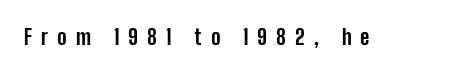
Q: Is the text bold? A: Yes.
Q: Is the text italic (slanted)? A: No, it is upright.
Q: Is the text underlined? A: No.
Q: Is the spacing between letters normal or unusually wide? A: Unusually wide.
